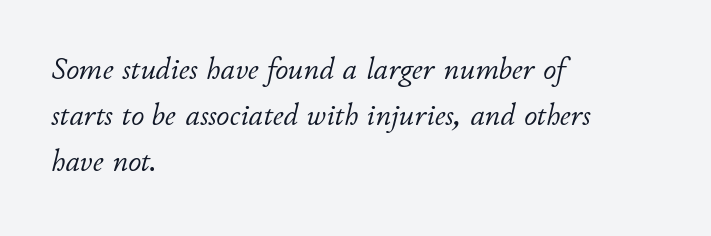
The image shows 32 px light type, italic (leaning right); set left-aligned, normal line spacing (1.43x), normal letter spacing, not underlined; low stroke contrast and a small x-height.
